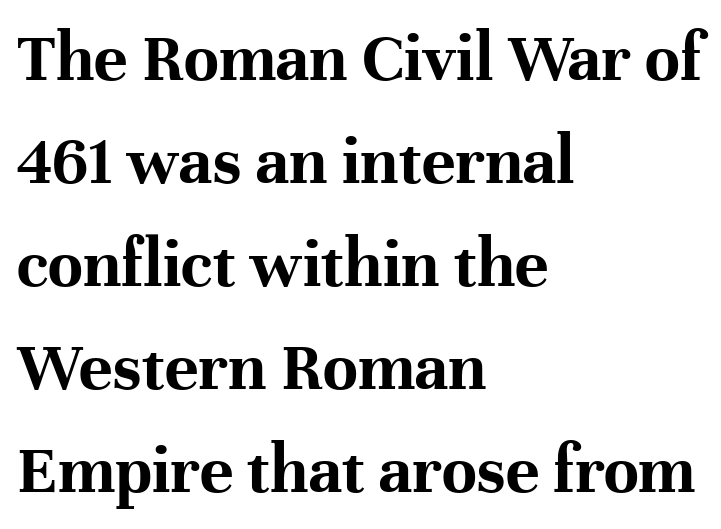
The image shows 71 px bold serif type, upright; set left-aligned, normal line spacing (1.45x), normal letter spacing, not underlined; high stroke contrast and a medium x-height.
